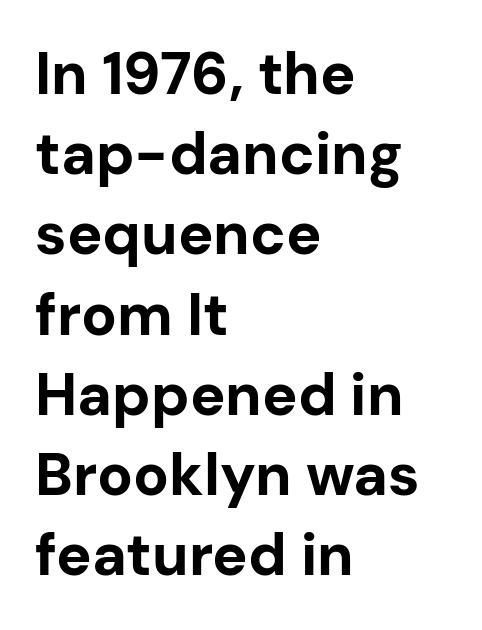
{"serif": "no", "italic": "no", "bold": "yes", "weight": "bold", "width": "normal", "stroke_contrast": "low", "x_height": "medium", "monospaced": "no", "underline": "no", "align": "left", "line_spacing": "normal", "line_spacing_ratio": 1.36, "letter_spacing": "normal", "letter_spacing_em": 0.0, "glyph_px": 59}
